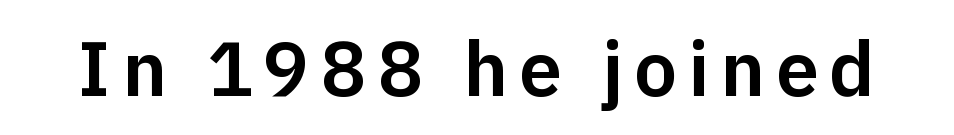
Notice how the stems are strictly vertical — no italics here. The face used here is proportionally spaced, like ordinary book or web type. Note: no serifs on the glyphs. Glance below the letters and you will spot only blank space.
